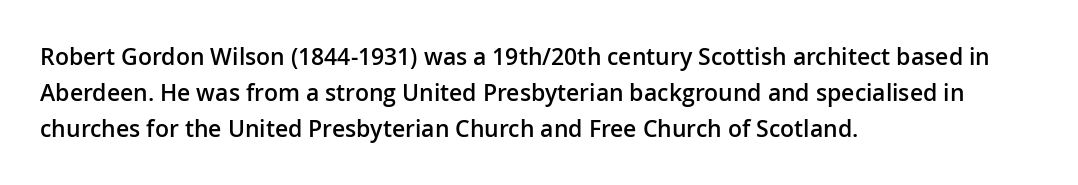
The image shows 23 px text type, upright; set left-aligned, normal line spacing (1.57x), normal letter spacing, not underlined.
